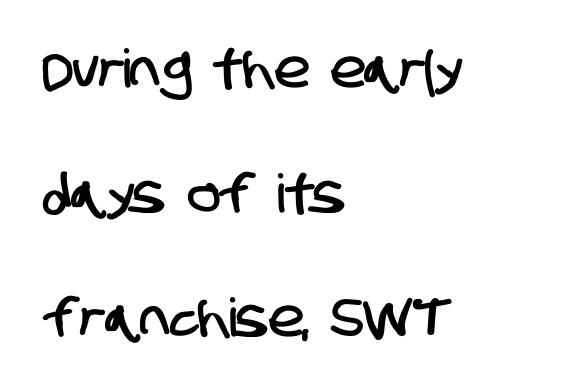
If you measured baseline to baseline, you'd find a long distance. The paragraph shown leans on its left margin. The text was rendered using a sans face with plain stroke endings. Anything drawn beneath the words? Only blank space. Do the characters align in a grid? No, the font is proportional. What stands out about the letter spacing? Nothing — it is the standard amount.
